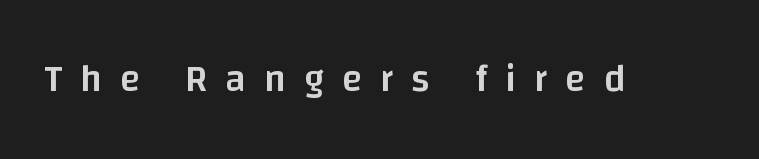
Q: Is the text bold? A: Semi-bold.
Q: Is the text italic (slanted)? A: No, it is upright.
Q: Is the typeface a serif or a sans-serif typeface? A: Sans-serif.
Q: Is the text underlined? A: No.
Q: Is the spacing between letters normal or unusually wide? A: Unusually wide.
Q: Width (condensed, normal, or wide)? A: Normal.
Q: Stroke contrast? A: Low.
Q: x-height? A: Large.
Q: Monospaced? A: No.
